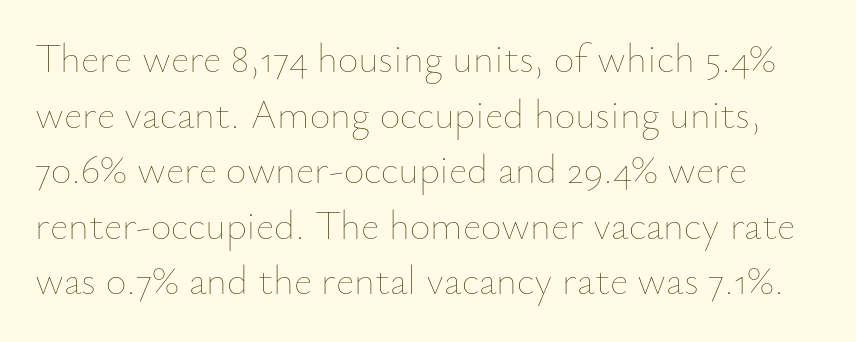
Q: Is the text bold? A: No.
Q: Is the text italic (slanted)? A: No, it is upright.
Q: Is the text underlined? A: No.
Q: Is the spacing between letters normal or unusually wide? A: Normal.
Q: Is the spacing between lines tight, normal or loose? A: Normal.
Q: Width (condensed, normal, or wide)? A: Normal.
Q: Stroke contrast? A: Low.
Q: x-height? A: Small.
Q: Monospaced? A: No.
